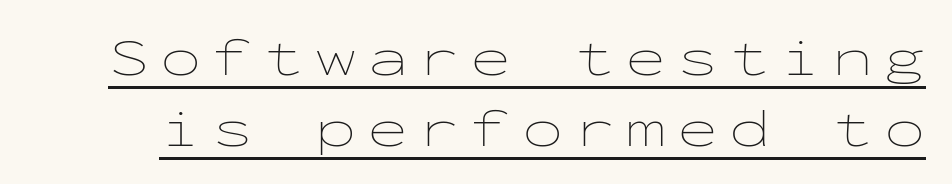
Q: Is the text bold? A: No.
Q: Is the text italic (slanted)? A: No, it is upright.
Q: Is the text underlined? A: Yes.
Q: Is the spacing between lines tight, normal or loose? A: Normal.
Q: Width (condensed, normal, or wide)? A: Wide.
Q: Stroke contrast? A: Low.
Q: x-height? A: Medium.
Q: Monospaced? A: Yes.
